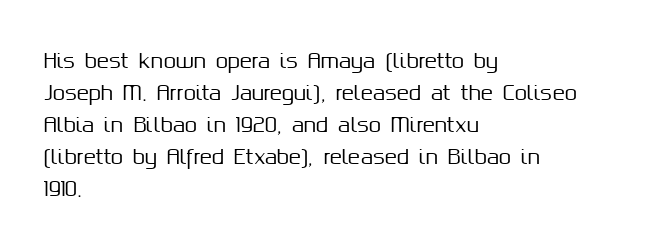
{"italic": "no", "underline": "no", "align": "left", "line_spacing": "normal", "line_spacing_ratio": 1.6, "letter_spacing": "normal", "letter_spacing_em": 0.0, "glyph_px": 20}
